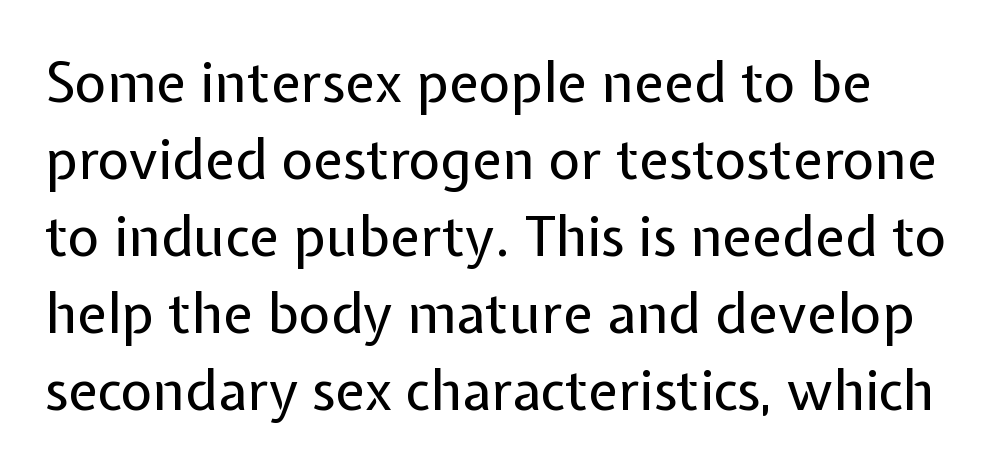
Q: Is the text bold? A: No.
Q: Is the text italic (slanted)? A: No, it is upright.
Q: Is the typeface a serif or a sans-serif typeface? A: Sans-serif.
Q: Is the text underlined? A: No.
Q: Is the spacing between letters normal or unusually wide? A: Normal.
Q: Is the spacing between lines tight, normal or loose? A: Normal.
Q: Width (condensed, normal, or wide)? A: Normal.
Q: Stroke contrast? A: Low.
Q: x-height? A: Medium.
Q: Monospaced? A: No.
